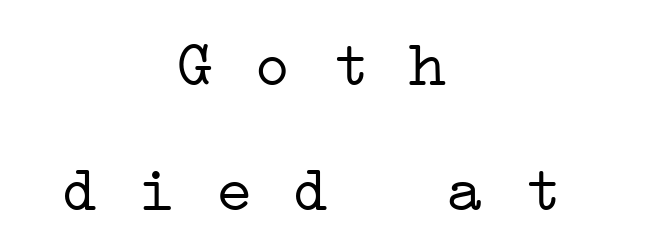
Q: Is the text bold? A: No.
Q: Is the typeface a serif or a sans-serif typeface? A: Serif.
Q: Is the text underlined? A: No.
Q: How is the paragraph aligned? A: Centered.
Q: Is the spacing between letters normal or unusually wide? A: Normal.
Q: Is the spacing between lines tight, normal or loose? A: Loose.
Q: Width (condensed, normal, or wide)? A: Wide.
Q: Stroke contrast? A: Low.
Q: x-height? A: Medium.
Q: Monospaced? A: Yes.
